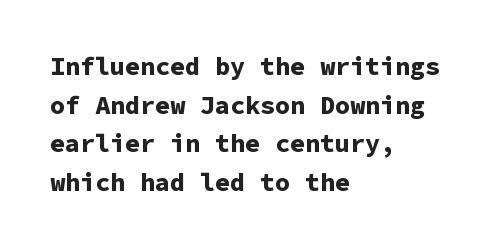
The image shows 25 px bold type, upright; set left-aligned, normal line spacing (1.55x), normal letter spacing, not underlined.
